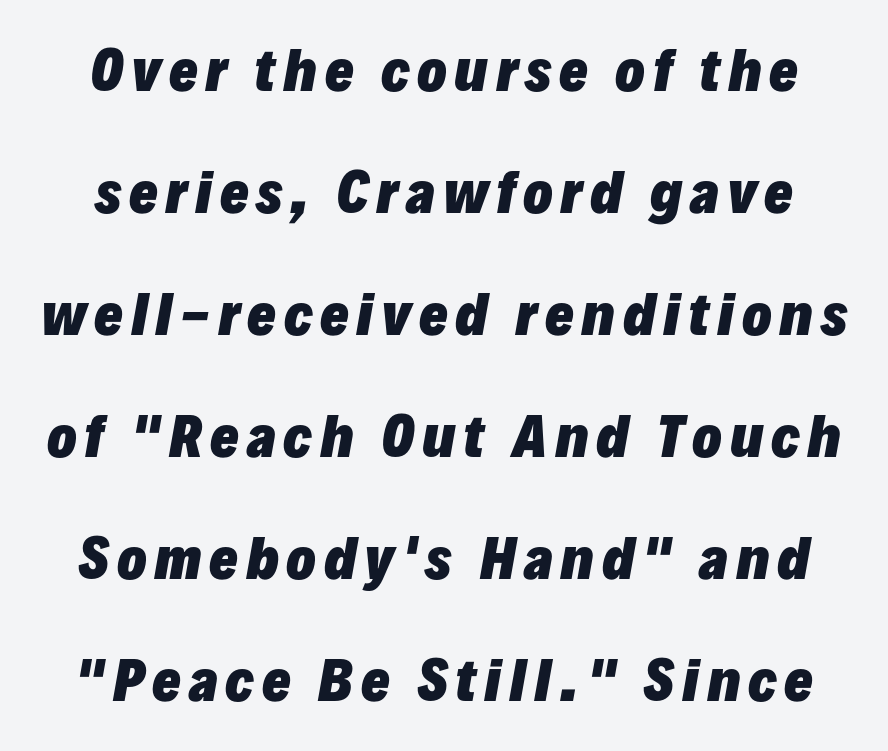
The image shows 54 px heavy type, italic (leaning right); set loose line spacing (2.26x), not underlined; low stroke contrast and a medium x-height.
